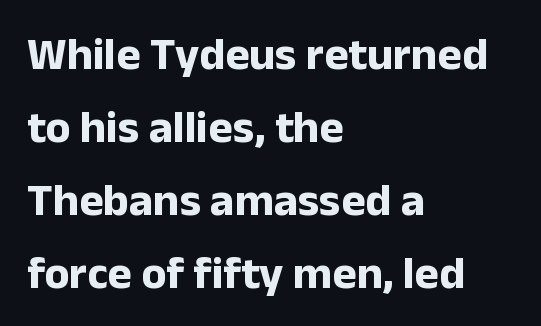
The image shows 46 px bold sans-serif type, upright; set left-aligned, normal line spacing (1.59x), normal letter spacing, not underlined; low stroke contrast and a medium x-height.
